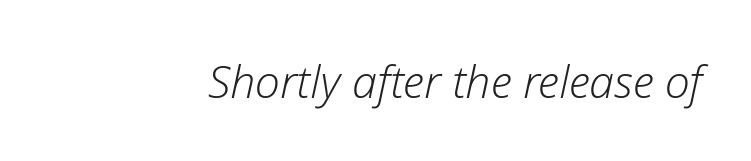
The image shows 45 px light type, italic (leaning right); set normal letter spacing, not underlined; low stroke contrast and a medium x-height.
